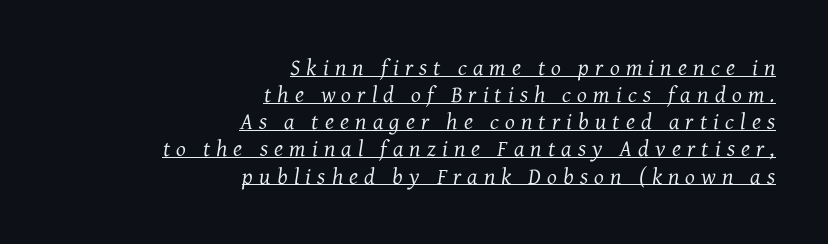
The image shows 23 px text type, italic (leaning right); set right-aligned, line spacing 1.18x, unusually wide letter spacing (+0.27 em), underlined.
